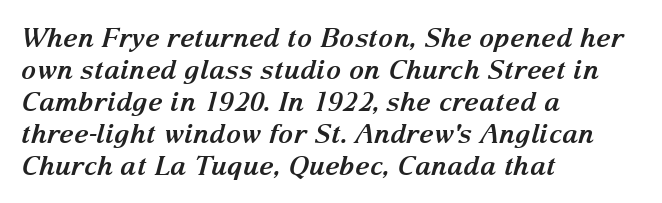
Q: Is the text bold? A: Yes.
Q: Is the text italic (slanted)? A: Yes, it leans right by about 15 degrees.
Q: Is the text underlined? A: No.
Q: How is the paragraph aligned? A: Left-aligned.
Q: Is the spacing between letters normal or unusually wide? A: Normal.
